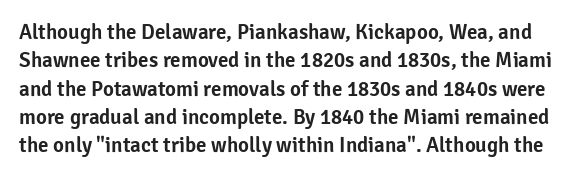
{"italic": "no", "underline": "no", "line_spacing": "normal", "line_spacing_ratio": 1.35, "letter_spacing": "normal", "letter_spacing_em": 0.0, "glyph_px": 21}
